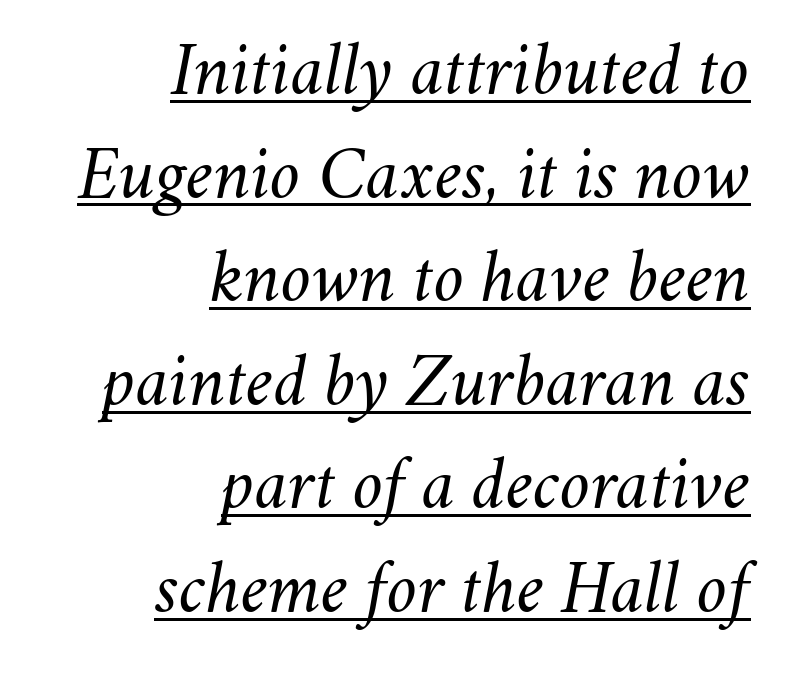
Q: Is the text bold? A: No.
Q: Is the text italic (slanted)? A: Yes, it leans right by about 11 degrees.
Q: Is the text underlined? A: Yes.
Q: How is the paragraph aligned? A: Right-aligned.
Q: Is the spacing between letters normal or unusually wide? A: Normal.
Q: Is the spacing between lines tight, normal or loose? A: Normal.
Q: Width (condensed, normal, or wide)? A: Normal.
Q: Stroke contrast? A: Medium.
Q: x-height? A: Small.
Q: Monospaced? A: No.
